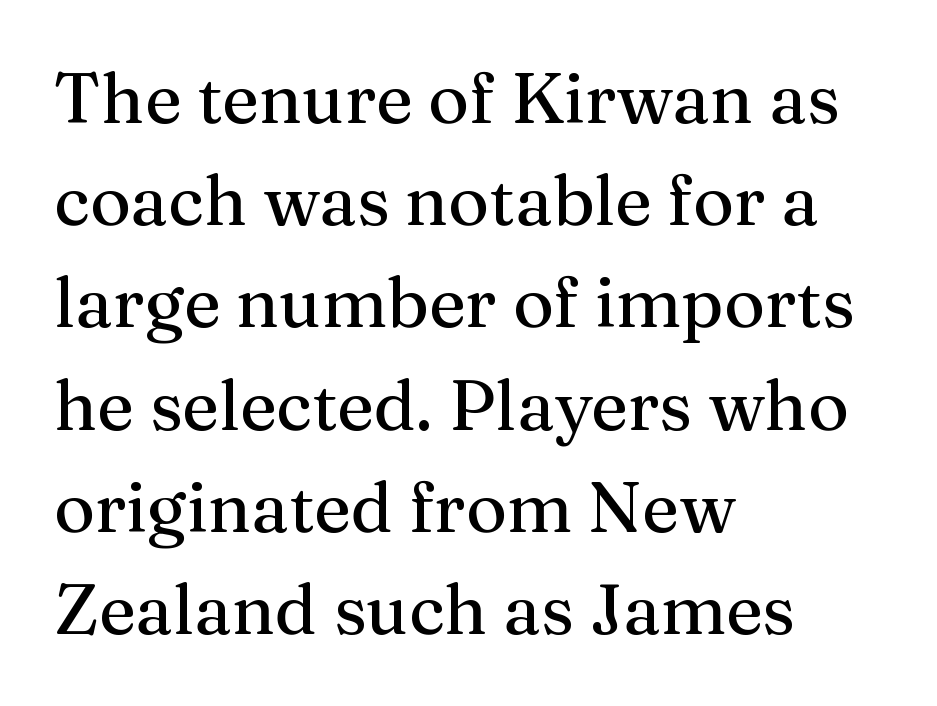
In terms of posture, this sample is upright. The space beneath each line is pristine and unruled. Look at the tracking — it's just the regular setting, nothing added. This sample has the flowing, uneven cadence of proportional lettering.
